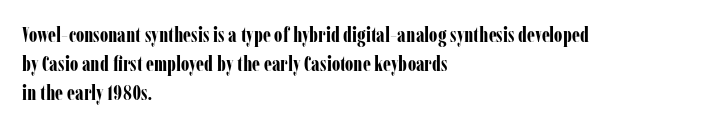
Leftover space on each line is placed entirely after the last word. The baseline area is clear. Tracking value appears to be zero — textbook default spacing. Is the type bold? Yes — the strokes are clearly thick and heavy.
